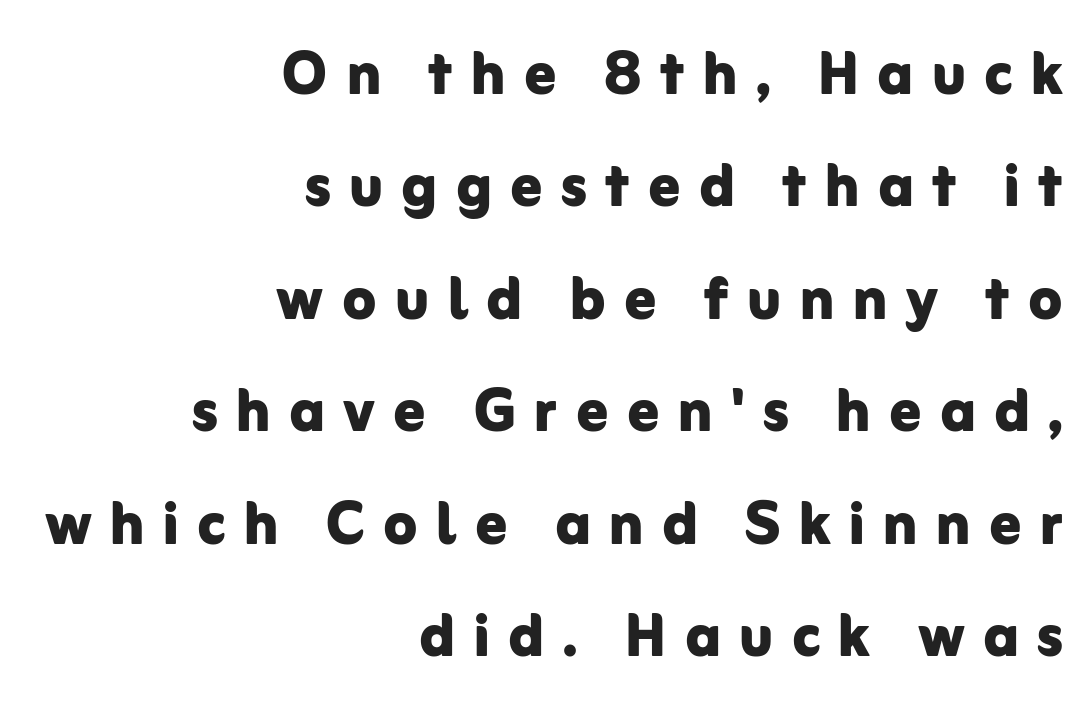
Does the leading feel generous? No, just average. Check under the words: just untouched page. The type is letterspaced generously, with wide tracking. A sans-serif font was chosen for this passage. A typesetter would mark this as roman, not italic. Horizontal alignment here is rightward, an uncommon choice for prose.
